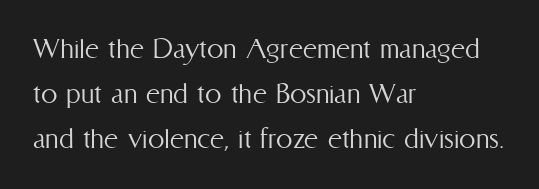
Q: Is the text bold? A: No.
Q: Is the text italic (slanted)? A: No, it is upright.
Q: Is the text underlined? A: No.
Q: How is the paragraph aligned? A: Left-aligned.
Q: Is the spacing between letters normal or unusually wide? A: Normal.
Q: Is the spacing between lines tight, normal or loose? A: Normal.
Q: Width (condensed, normal, or wide)? A: Condensed.
Q: Stroke contrast? A: Medium.
Q: x-height? A: Medium.
Q: Monospaced? A: No.
